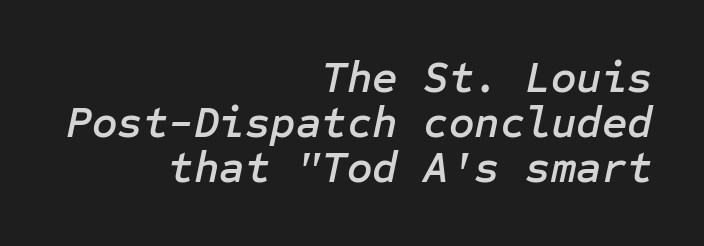
{"italic": "yes", "lean": "right", "slant_degrees": 12, "width": "normal", "stroke_contrast": "low", "x_height": "medium", "underline": "no", "align": "right", "line_spacing": "tight", "line_spacing_ratio": 1.02, "letter_spacing": "normal", "letter_spacing_em": 0.0, "glyph_px": 44}
